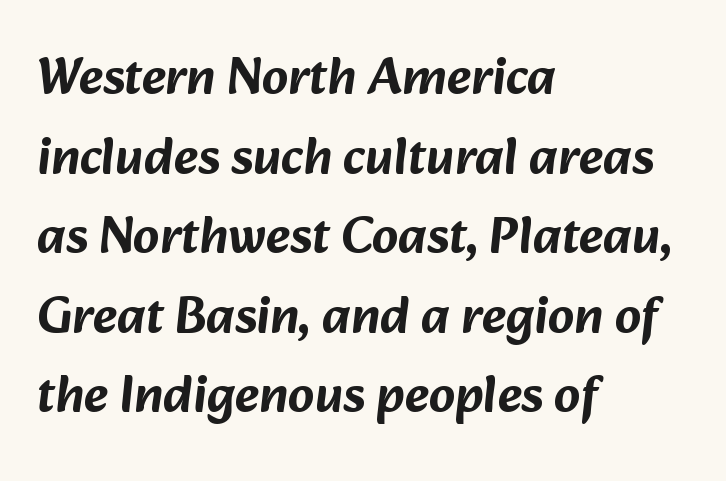
The letterforms sit shoulder to shoulder at normal distance. The font family rendered here belongs to the sans-serif group. Line starts are locked; line ends wander. A bare baseline throughout the passage. This block has exactly the height ordinary leading produces. Character widths vary here, with narrow letters taking less room than wide ones.
